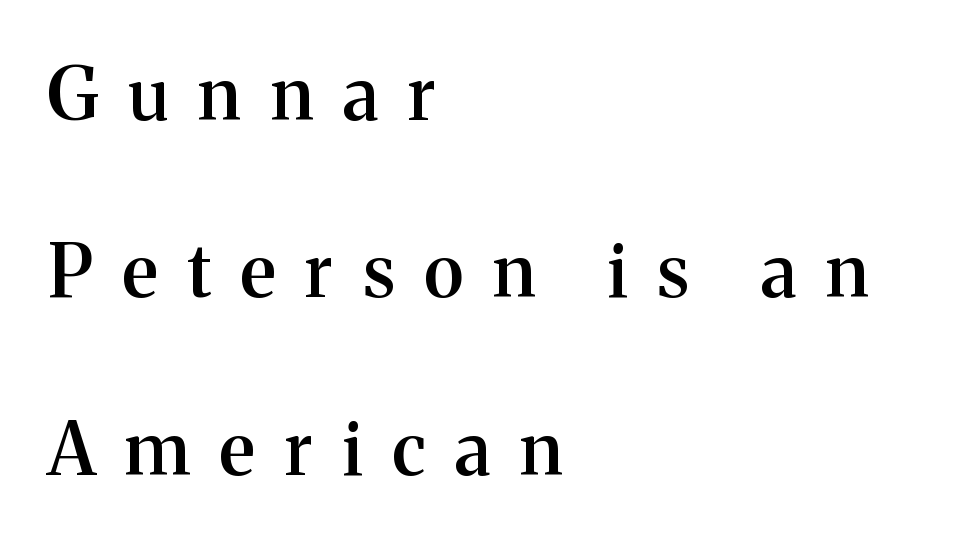
Q: Is the text bold? A: Semi-bold.
Q: Is the text italic (slanted)? A: No, it is upright.
Q: Is the typeface a serif or a sans-serif typeface? A: Serif.
Q: Is the text underlined? A: No.
Q: How is the paragraph aligned? A: Left-aligned.
Q: Is the spacing between letters normal or unusually wide? A: Unusually wide.
Q: Is the spacing between lines tight, normal or loose? A: Loose.
Q: Width (condensed, normal, or wide)? A: Normal.
Q: Stroke contrast? A: Medium.
Q: x-height? A: Medium.
Q: Monospaced? A: No.
